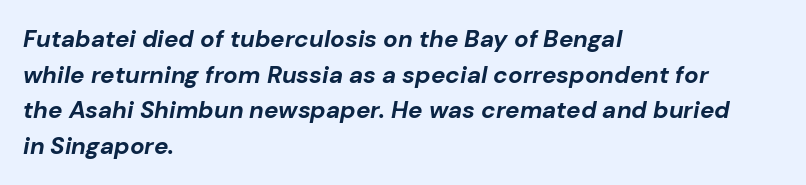
{"italic": "yes", "lean": "right", "slant_degrees": 10, "bold": "yes", "underline": "no", "align": "left", "line_spacing": "normal", "line_spacing_ratio": 1.48, "letter_spacing": "normal", "letter_spacing_em": 0.0, "glyph_px": 24}
